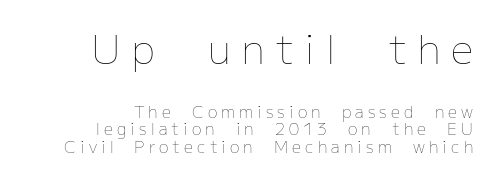
Letters have the restrained weight of plain body copy at most. Nope, not italic — everything's standing straight. Notice how the passage keeps a crisp vertical edge on the right only. Two sizes are in play, and the larger belongs to the first block.
